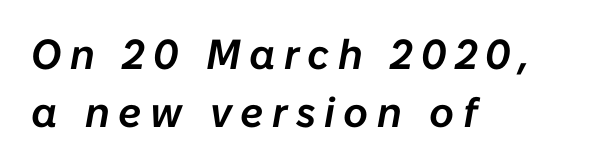
You can tell it's italic because the verticals aren't actually vertical. Regarding leading, the lines here are spaced in the standard way. Each row of text sits above clean, open space. What stands out about the letter spacing? Its width — letters are far apart. The letters advance in unequal steps, a hallmark of proportional type. Does the copy run flush right? No — it runs flush left.
